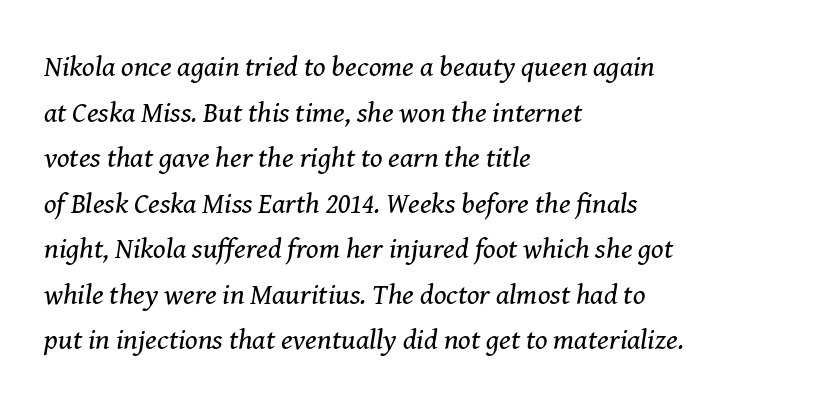
The image shows 29 px regular-weight serif type, italic (leaning right); set left-aligned, normal line spacing (1.57x), normal letter spacing, not underlined; medium stroke contrast and a medium x-height.
